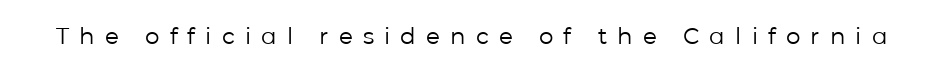
Q: Is the text bold? A: No.
Q: Is the text italic (slanted)? A: No, it is upright.
Q: Is the text underlined? A: No.
Q: Is the spacing between letters normal or unusually wide? A: Unusually wide.
